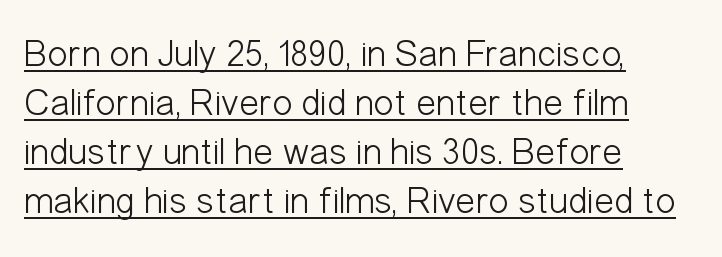
The image shows 38 px light, condensed sans-serif type, upright; set left-aligned, normal line spacing (1.29x), normal letter spacing, underlined; low stroke contrast and a medium x-height.
